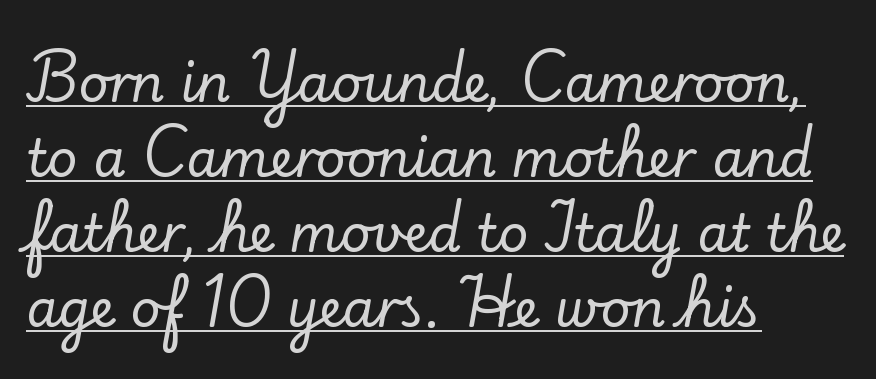
The glyphs in this specimen are seriffed. Like a heading marked for emphasis, these lines bear an underscore. Left-aligned paragraph, ragged on the right. Standard letterfit; no display-style spreading of the glyphs. Horizontal bands of white between lines are of average thickness.
